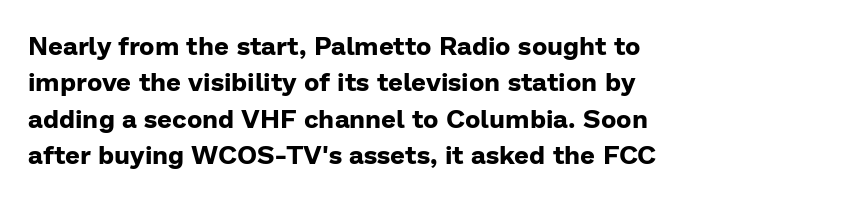
The image shows 26 px bold type, upright; set left-aligned, normal line spacing (1.4x), normal letter spacing, not underlined.
